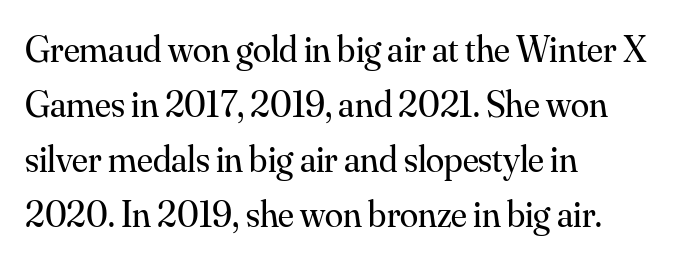
The image shows 37 px regular-weight serif type, upright; set left-aligned, normal line spacing (1.49x), normal letter spacing, not underlined; medium stroke contrast and a small x-height.
